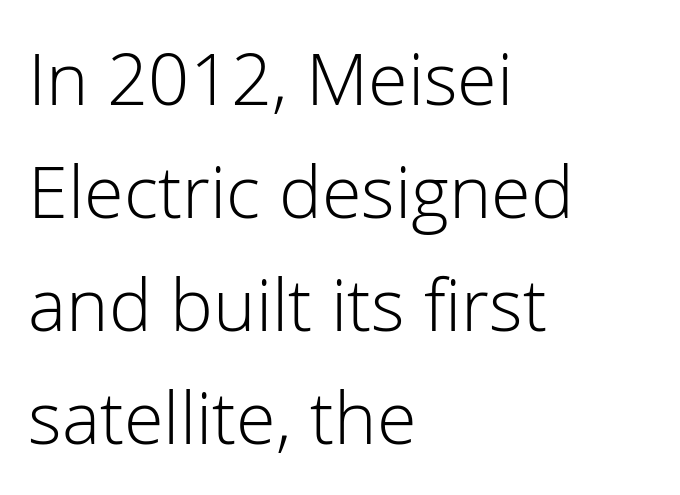
{"serif": "no", "italic": "no", "bold": "no", "weight": "light", "width": "normal", "stroke_contrast": "low", "x_height": "medium", "monospaced": "no", "underline": "no", "align": "left", "line_spacing": "normal", "line_spacing_ratio": 1.57, "letter_spacing": "normal", "letter_spacing_em": 0.0, "glyph_px": 72}
